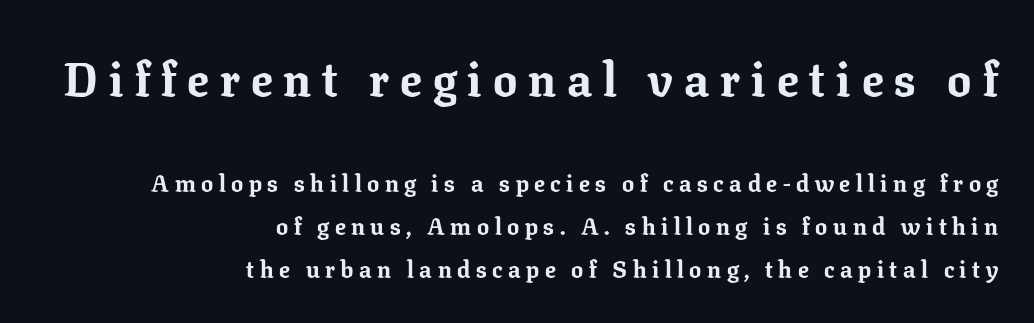
The image shows 48 px bold serif type, upright; set right-aligned, line spacing 1.8x, unusually wide letter spacing (+0.23 em), not underlined; the first (top) block is 2.0x larger; low stroke contrast and a medium x-height.
